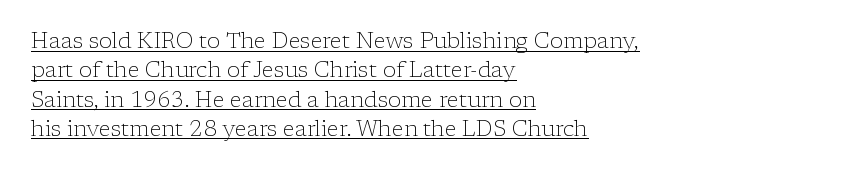
{"italic": "no", "bold": "no", "underline": "yes", "align": "left", "line_spacing": "normal", "line_spacing_ratio": 1.33, "letter_spacing": "normal", "letter_spacing_em": 0.0, "glyph_px": 22}
